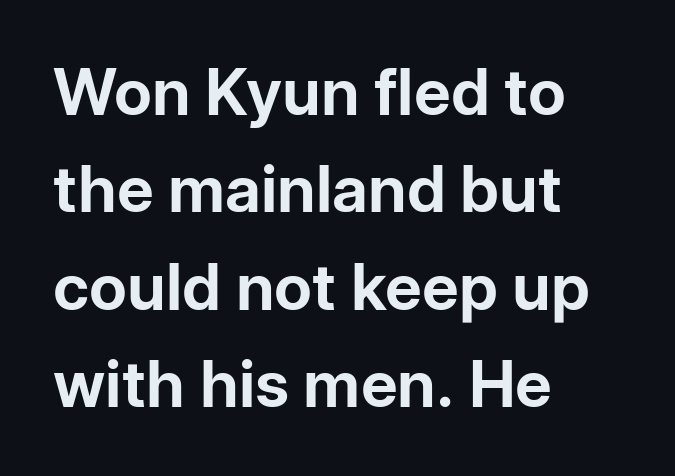
Q: Is the text bold? A: Yes.
Q: Is the text italic (slanted)? A: No, it is upright.
Q: Is the typeface a serif or a sans-serif typeface? A: Sans-serif.
Q: Is the text underlined? A: No.
Q: How is the paragraph aligned? A: Left-aligned.
Q: Is the spacing between letters normal or unusually wide? A: Normal.
Q: Is the spacing between lines tight, normal or loose? A: Normal.
Q: Width (condensed, normal, or wide)? A: Normal.
Q: Stroke contrast? A: Low.
Q: x-height? A: Medium.
Q: Monospaced? A: No.
